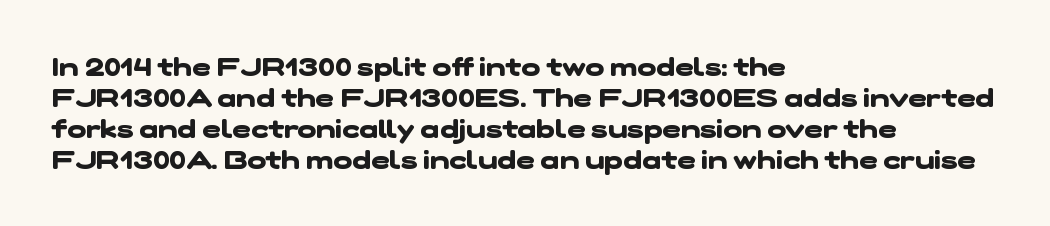
Q: Is the text bold? A: Yes.
Q: Is the text underlined? A: No.
Q: How is the paragraph aligned? A: Left-aligned.
Q: Is the spacing between letters normal or unusually wide? A: Normal.
